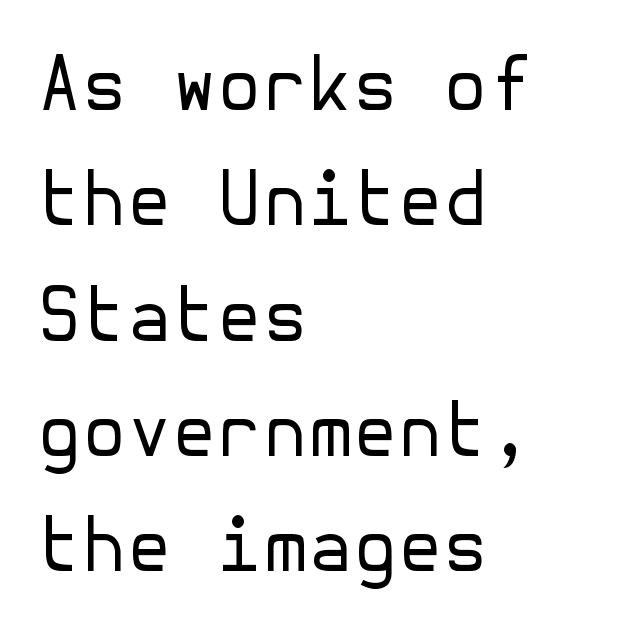
The image shows 73 px regular-weight sans-serif type, upright; set left-aligned, normal line spacing (1.58x), normal letter spacing, not underlined; low stroke contrast and a medium x-height.
